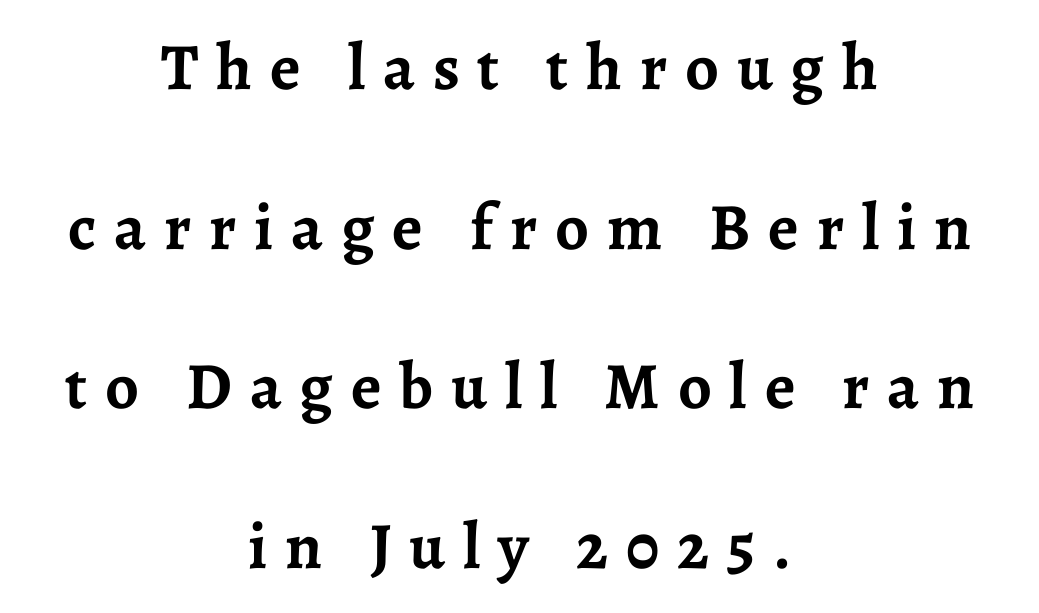
{"serif": "yes", "italic": "no", "bold": "yes", "weight": "semibold", "width": "normal", "stroke_contrast": "low", "x_height": "medium", "monospaced": "no", "underline": "no", "align": "center", "line_spacing": "loose", "line_spacing_ratio": 2.42, "letter_spacing": "wide", "letter_spacing_em": 0.27, "glyph_px": 66}
